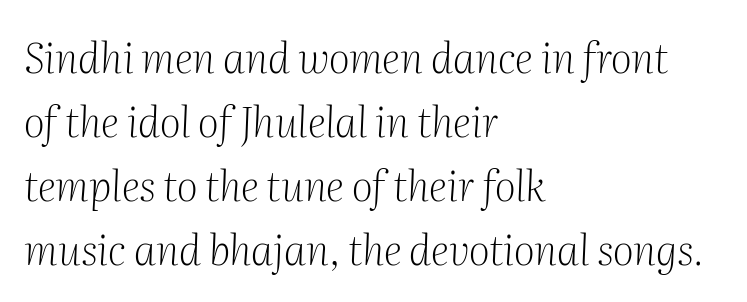
The image shows 41 px light serif type, italic (leaning right); set left-aligned, normal line spacing (1.56x), normal letter spacing, not underlined; medium stroke contrast and a medium x-height.
